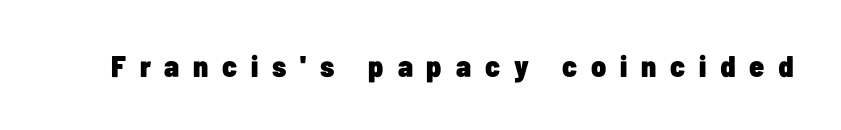
{"serif": "no", "italic": "no", "bold": "yes", "weight": "heavy", "width": "condensed", "stroke_contrast": "low", "x_height": "medium", "monospaced": "no", "underline": "no", "letter_spacing": "wide", "letter_spacing_em": 0.46, "glyph_px": 30}
